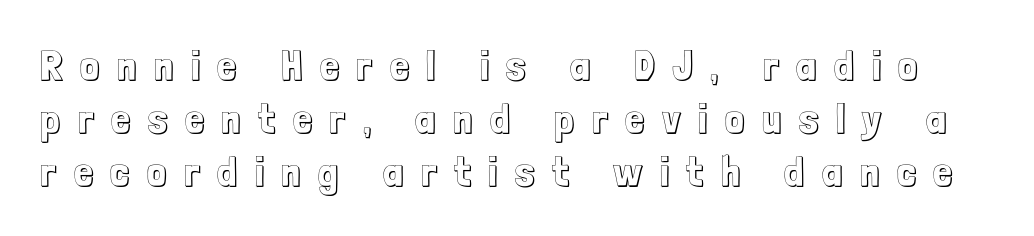
No italicization has been applied; the sample stays upright. The leading is moderate, giving the passage an even texture. Here the designer chose a conventional face with non-uniform glyph widths. The horizontal fit of the characters is loose and conspicuously gappy. Only glyphs here, with clear space below each row.
